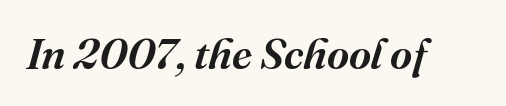
{"serif": "yes", "italic": "yes", "lean": "right", "slant_degrees": 16, "width": "normal", "stroke_contrast": "medium", "x_height": "medium", "monospaced": "no", "underline": "no", "letter_spacing": "normal", "letter_spacing_em": 0.0, "glyph_px": 43}
